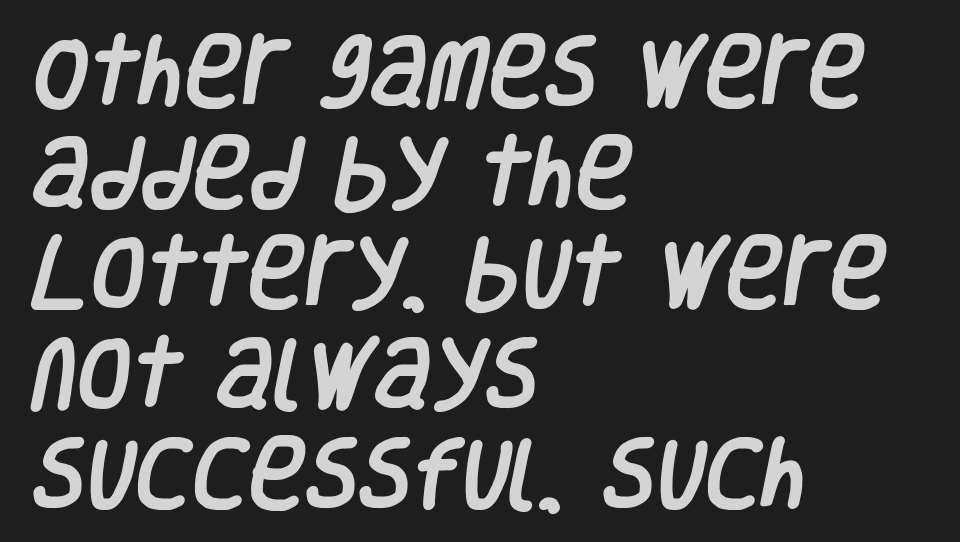
The image shows 78 px condensed sans-serif type; set left-aligned, normal line spacing (1.29x), normal letter spacing, not underlined; low stroke contrast and a large x-height.
